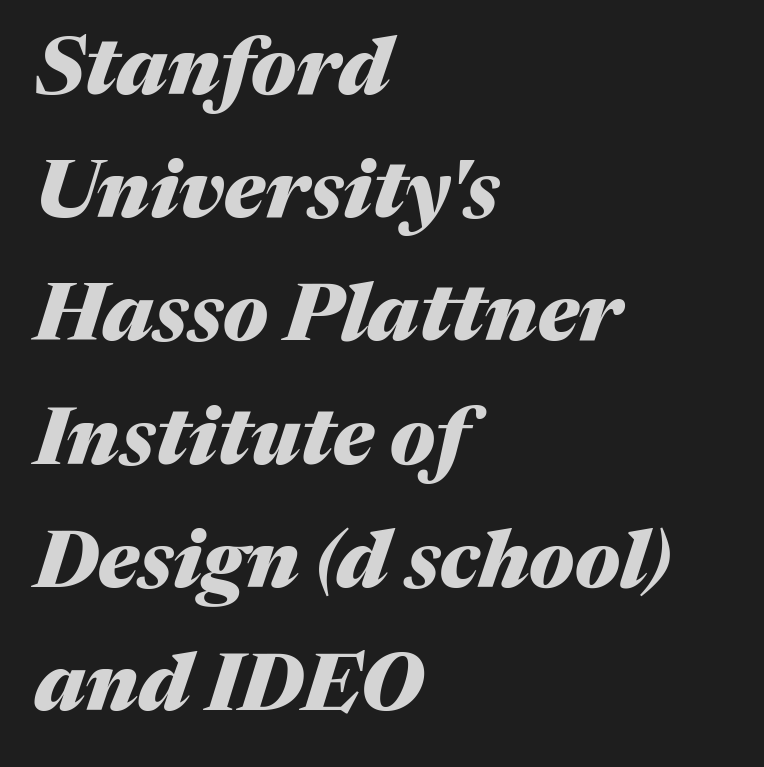
The rendering applies a slant to the glyphs. These lines are set flush left with a ragged right edge. Strong, thick strokes mark this as bold type. If you measured baseline to baseline, you'd find a middling distance. The gap between lines stays unmarked.
